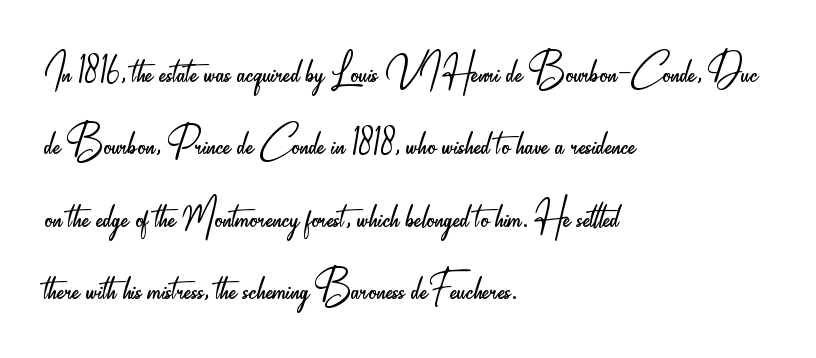
The image shows 52 px light, condensed sans-serif type; set left-aligned, normal line spacing (1.39x), normal letter spacing, not underlined; low stroke contrast and a small x-height.
